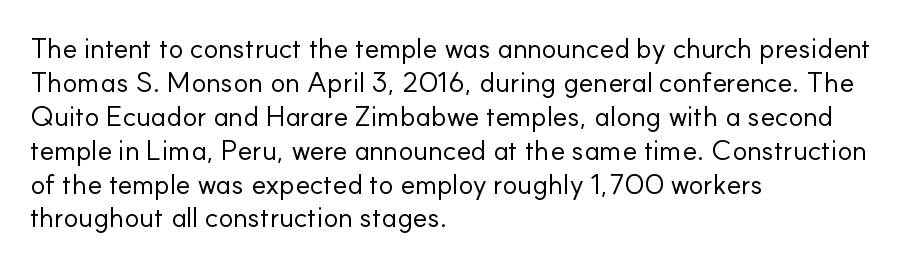
{"serif": "no", "italic": "no", "bold": "no", "weight": "regular", "width": "normal", "stroke_contrast": "low", "x_height": "small", "monospaced": "no", "underline": "no", "align": "left", "line_spacing_ratio": 1.21, "letter_spacing": "normal", "letter_spacing_em": 0.0, "glyph_px": 28}
